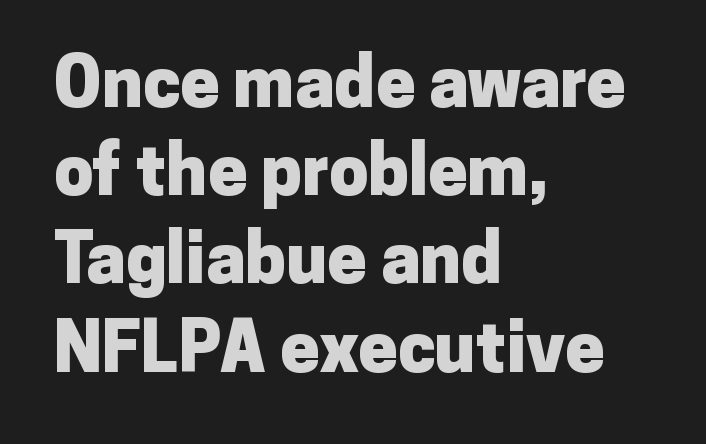
{"serif": "no", "italic": "no", "bold": "yes", "weight": "heavy", "width": "normal", "stroke_contrast": "low", "x_height": "medium", "monospaced": "no", "underline": "no", "align": "left", "line_spacing": "normal", "line_spacing_ratio": 1.26, "letter_spacing": "normal", "letter_spacing_em": 0.0, "glyph_px": 70}
